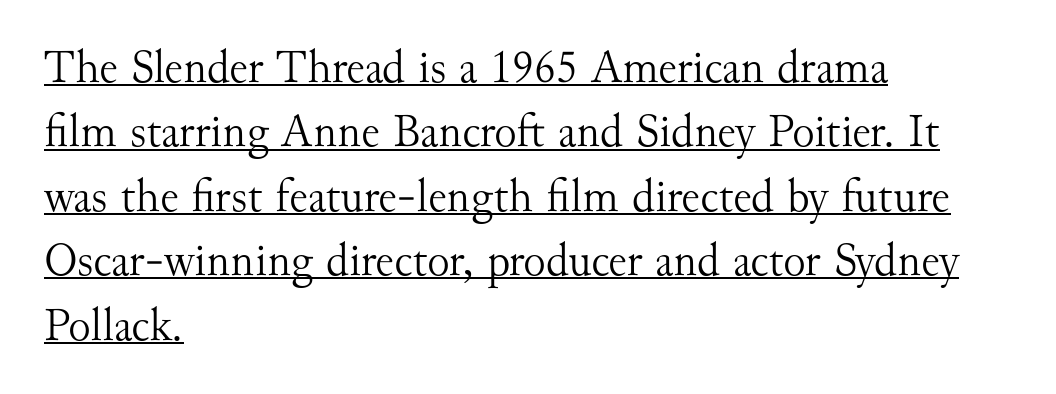
Every row of glyphs begins at an identical x-position on the left. Caption: standard tracking, unaltered. On a weight scale, this lands at 450 or below. The passage shown is typeset with a serif family. Looks like someone drew a line under every word here. The rendering uses a moderate line-height, typical for paragraphs.
